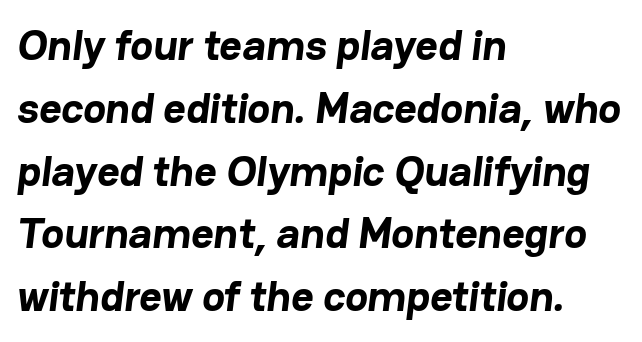
The image shows 43 px bold sans-serif type; set left-aligned, normal line spacing (1.46x), normal letter spacing, not underlined; low stroke contrast and a medium x-height.
